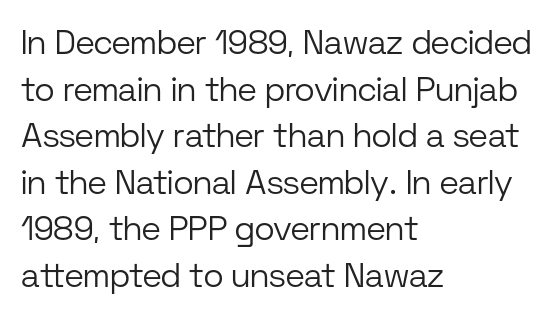
This is not heavy type; no bold has been used. Where is the straight margin? On the left. You can tell it's not italic because the verticals are truly vertical. Typographically, this falls in the sans-serif category.
